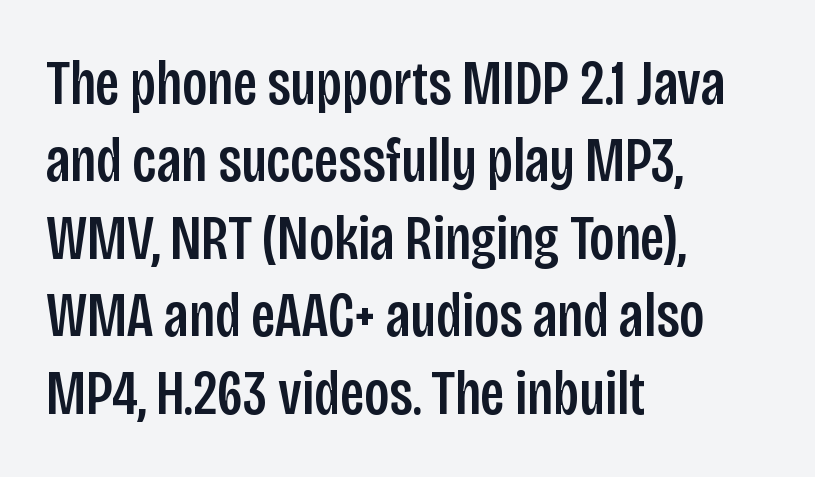
The image shows 62 px condensed sans-serif type, upright; set left-aligned, normal line spacing (1.25x), normal letter spacing, not underlined; low stroke contrast and a large x-height.
